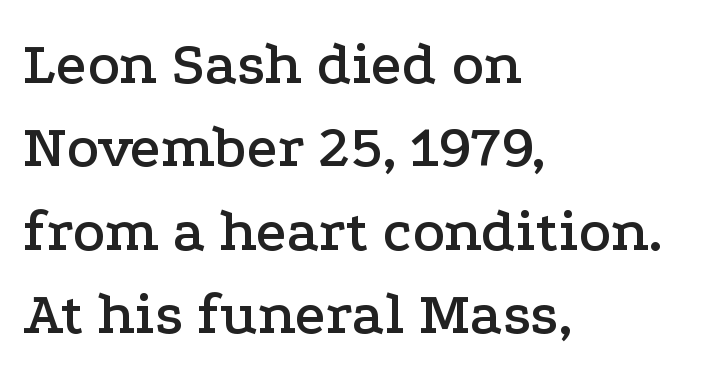
This sample is left-justified, so line endings fall wherever the words run out. Glance below the letters and you will spot only blank space. Glyph-to-glyph distance matches everyday printed text. The glyphs in this specimen are seriffed. How would I describe the line gaps? Plain and ordinary.
